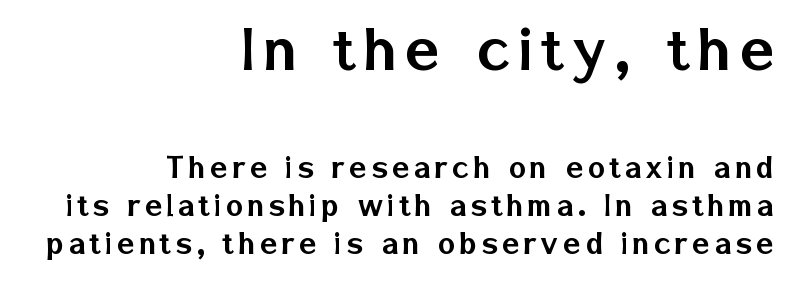
The image shows 71 px sans-serif type, upright; set right-aligned, tight line spacing (1.06x), not underlined; the first (top) block is 1.97x larger; low stroke contrast and a medium x-height.
